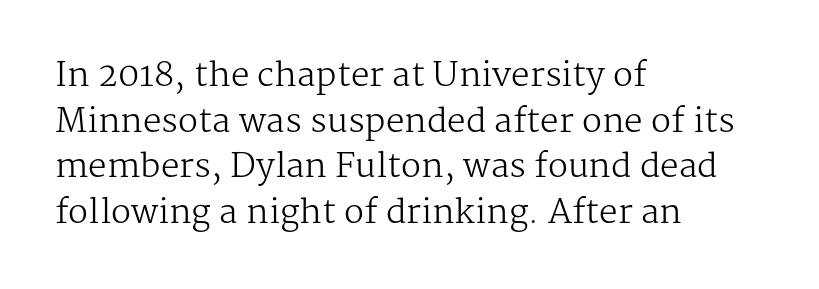
The image shows 33 px regular-weight serif type, upright; set left-aligned, normal line spacing (1.38x), normal letter spacing, not underlined; medium stroke contrast and a medium x-height.
